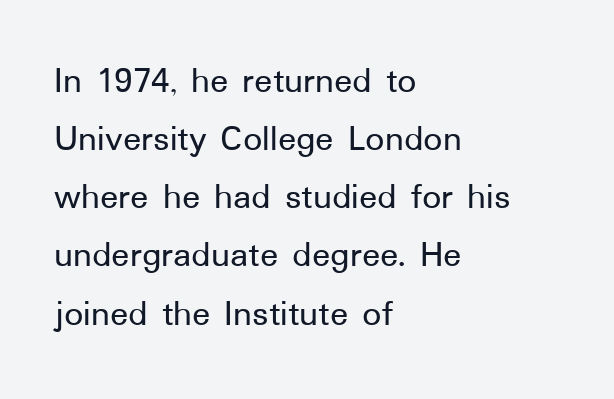
The image shows 38 px sans-serif type, upright; set left-aligned, normal line spacing (1.53x), normal letter spacing, not underlined; low stroke contrast and a medium x-height.
